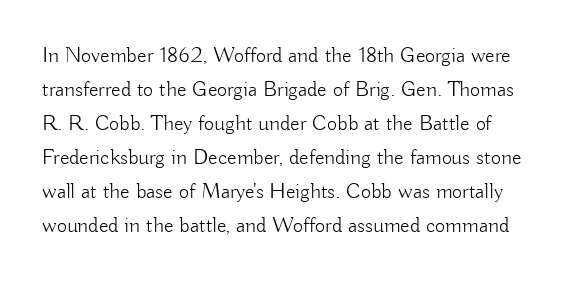
Q: Is the text bold? A: No.
Q: Is the text italic (slanted)? A: No, it is upright.
Q: Is the text underlined? A: No.
Q: Is the spacing between letters normal or unusually wide? A: Normal.
Q: Is the spacing between lines tight, normal or loose? A: Normal.
